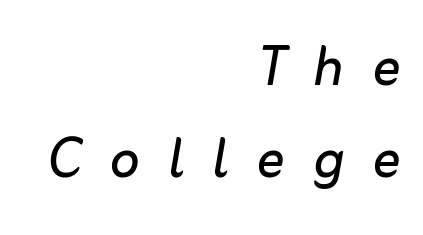
The image shows 70 px regular-weight type, italic (leaning right); set right-aligned, normal line spacing (1.32x), unusually wide letter spacing (+0.4 em), not underlined; low stroke contrast and a medium x-height.
